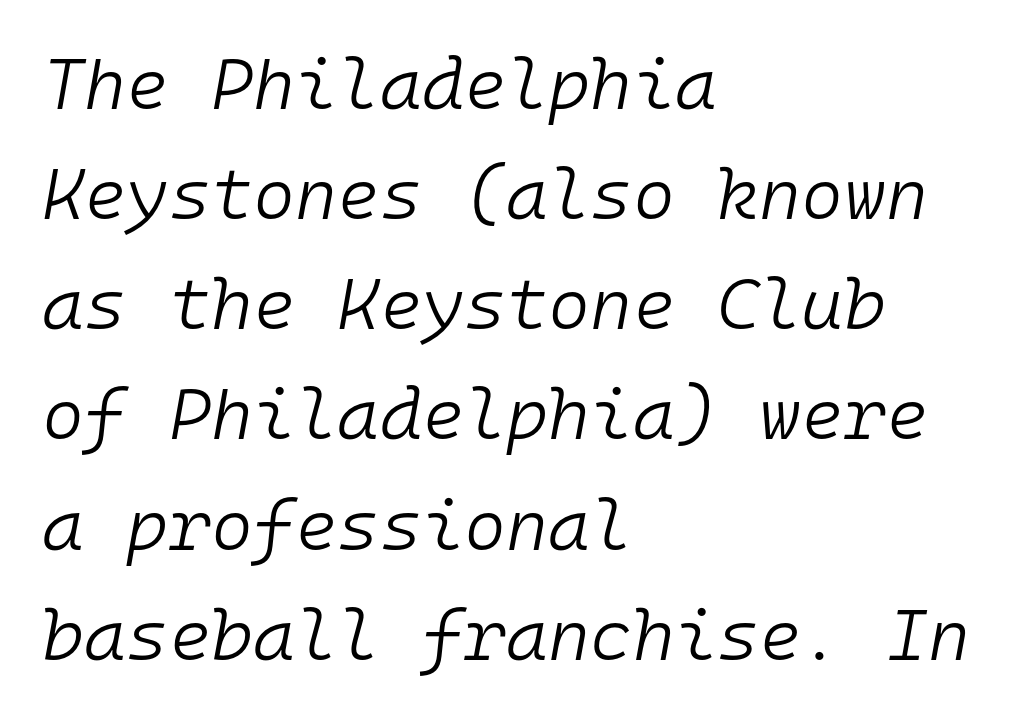
The image shows 72 px light type, italic (leaning right), monospaced; set left-aligned, normal line spacing (1.53x), normal letter spacing, not underlined; low stroke contrast and a medium x-height.
